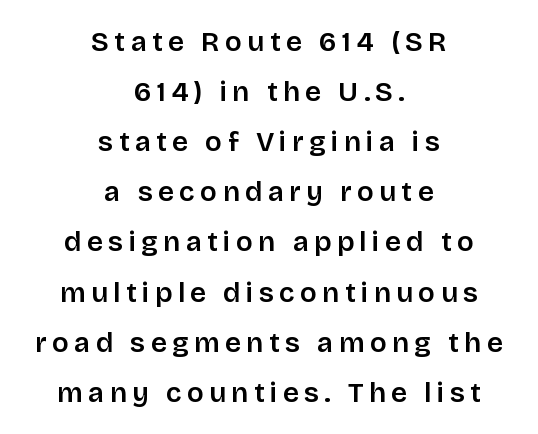
Q: Is the text italic (slanted)? A: No, it is upright.
Q: Is the typeface a serif or a sans-serif typeface? A: Sans-serif.
Q: Is the text underlined? A: No.
Q: How is the paragraph aligned? A: Centered.
Q: Width (condensed, normal, or wide)? A: Normal.
Q: Stroke contrast? A: Low.
Q: x-height? A: Large.
Q: Monospaced? A: No.
